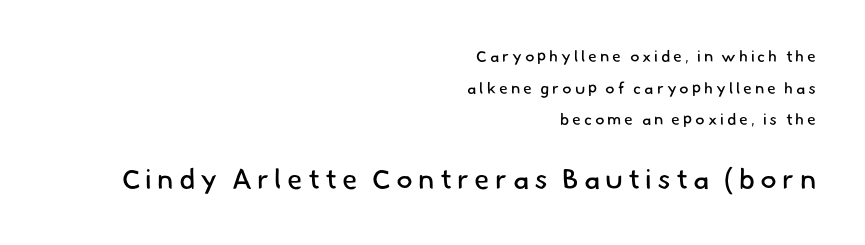
Heaviness? Minimal to ordinary, like unemphasized prose. The designer gave the closing block more size than the opening block. Note the varied advance widths — an 'i' is clearly narrower than an 'm'. Leading is clearly above the norm, producing a sparse column.
